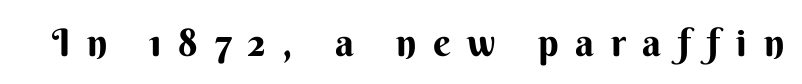
Q: Is the text italic (slanted)? A: No, it is upright.
Q: Is the typeface a serif or a sans-serif typeface? A: Sans-serif.
Q: Is the text underlined? A: No.
Q: Is the spacing between letters normal or unusually wide? A: Unusually wide.
Q: Width (condensed, normal, or wide)? A: Normal.
Q: Stroke contrast? A: Medium.
Q: x-height? A: Small.
Q: Monospaced? A: No.
